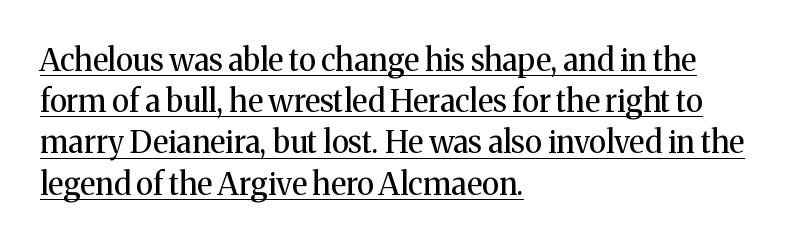
Q: Is the text bold? A: No.
Q: Is the text italic (slanted)? A: No, it is upright.
Q: Is the typeface a serif or a sans-serif typeface? A: Serif.
Q: Is the text underlined? A: Yes.
Q: How is the paragraph aligned? A: Left-aligned.
Q: Is the spacing between letters normal or unusually wide? A: Normal.
Q: Is the spacing between lines tight, normal or loose? A: Normal.
Q: Width (condensed, normal, or wide)? A: Normal.
Q: Stroke contrast? A: Medium.
Q: x-height? A: Medium.
Q: Monospaced? A: No.
